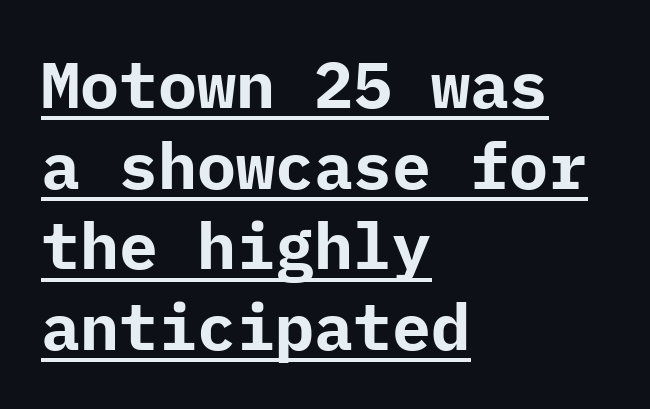
Q: Is the text bold? A: Yes.
Q: Is the text italic (slanted)? A: No, it is upright.
Q: Is the typeface a serif or a sans-serif typeface? A: Sans-serif.
Q: Is the text underlined? A: Yes.
Q: How is the paragraph aligned? A: Left-aligned.
Q: Is the spacing between letters normal or unusually wide? A: Normal.
Q: Width (condensed, normal, or wide)? A: Normal.
Q: Stroke contrast? A: Low.
Q: x-height? A: Medium.
